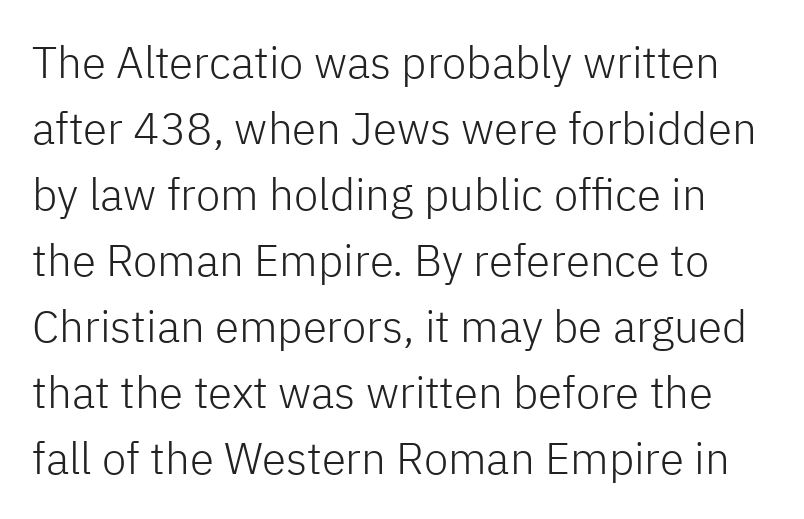
{"serif": "no", "italic": "no", "bold": "no", "weight": "light", "width": "normal", "stroke_contrast": "low", "x_height": "medium", "monospaced": "no", "underline": "no", "line_spacing": "normal", "line_spacing_ratio": 1.5, "letter_spacing": "normal", "letter_spacing_em": 0.0, "glyph_px": 44}
